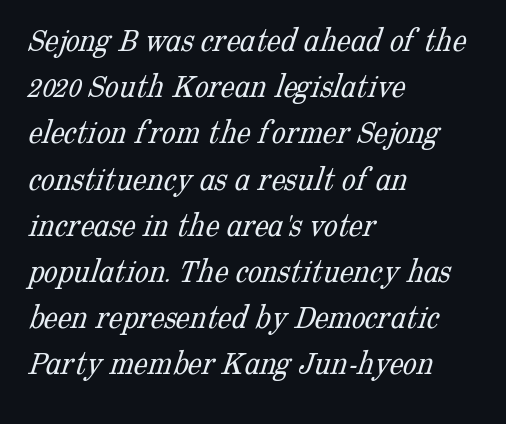
The image shows 35 px light serif type; set left-aligned, normal line spacing (1.32x), normal letter spacing, not underlined; low stroke contrast and a medium x-height.
